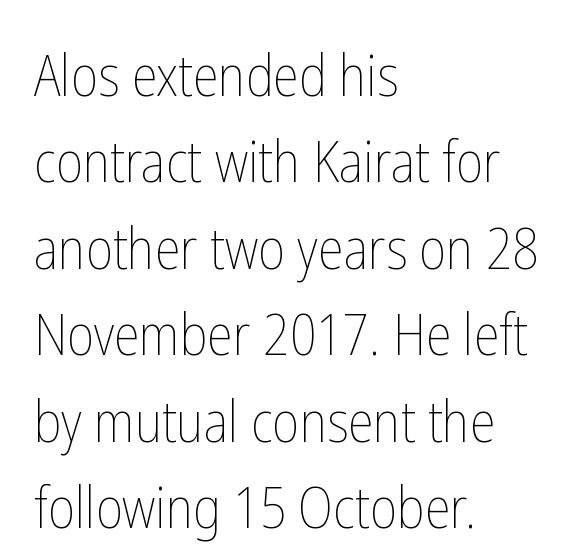
Q: Is the text bold? A: No.
Q: Is the text italic (slanted)? A: No, it is upright.
Q: Is the text underlined? A: No.
Q: How is the paragraph aligned? A: Left-aligned.
Q: Is the spacing between letters normal or unusually wide? A: Normal.
Q: Is the spacing between lines tight, normal or loose? A: Normal.
Q: Width (condensed, normal, or wide)? A: Condensed.
Q: Stroke contrast? A: Low.
Q: x-height? A: Medium.
Q: Monospaced? A: No.
